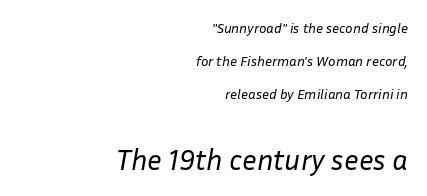
This rendering uses right alignment, leaving the left contour irregular. Rows of type keep a wide berth in the vertical direction. You could not count columns in this text — the font is proportionally spaced. Only glyphs here, with clear space below each row. The face looks like a standard text weight, possibly lighter. Nothing unusual about the tracking: characters are spaced as the font intends.
